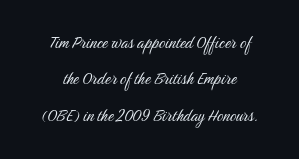
{"bold": "no", "underline": "no", "align": "center", "line_spacing_ratio": 1.82, "letter_spacing": "normal", "letter_spacing_em": 0.0, "glyph_px": 20}
